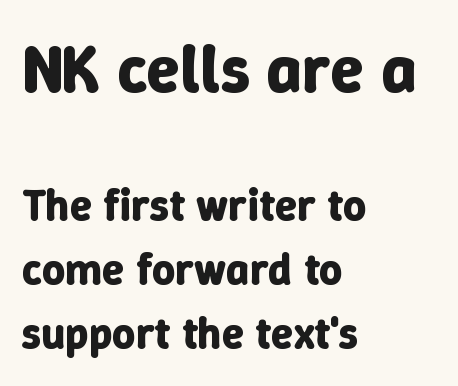
{"italic": "no", "bold": "yes", "weight": "bold", "width": "normal", "stroke_contrast": "low", "x_height": "medium", "monospaced": "no", "underline": "no", "align": "left", "line_spacing": "normal", "line_spacing_ratio": 1.43, "letter_spacing": "normal", "letter_spacing_em": 0.0, "larger_block": "first", "size_ratio": 1.51, "glyph_px": 68}
